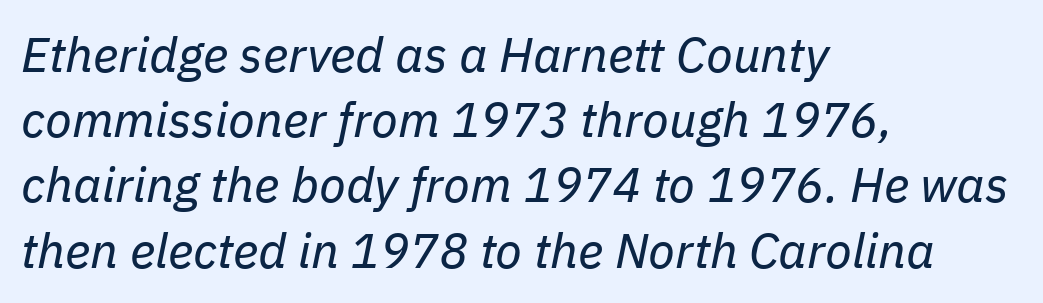
Q: Is the text bold? A: No.
Q: Is the text italic (slanted)? A: Yes, it leans right by about 11 degrees.
Q: Is the text underlined? A: No.
Q: How is the paragraph aligned? A: Left-aligned.
Q: Is the spacing between letters normal or unusually wide? A: Normal.
Q: Is the spacing between lines tight, normal or loose? A: Normal.
Q: Width (condensed, normal, or wide)? A: Normal.
Q: Stroke contrast? A: Low.
Q: x-height? A: Medium.
Q: Monospaced? A: No.
